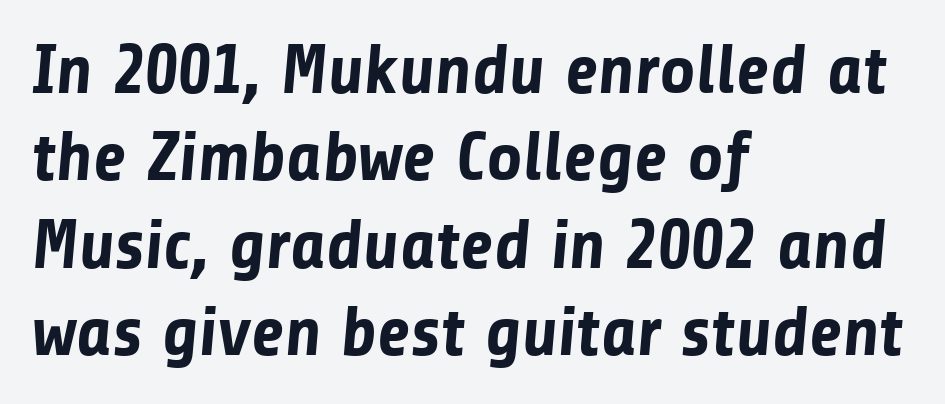
{"serif": "no", "bold": "yes", "weight": "bold", "width": "normal", "stroke_contrast": "low", "x_height": "medium", "monospaced": "no", "underline": "no", "align": "left", "line_spacing": "normal", "line_spacing_ratio": 1.25, "letter_spacing": "normal", "letter_spacing_em": 0.0, "glyph_px": 70}
